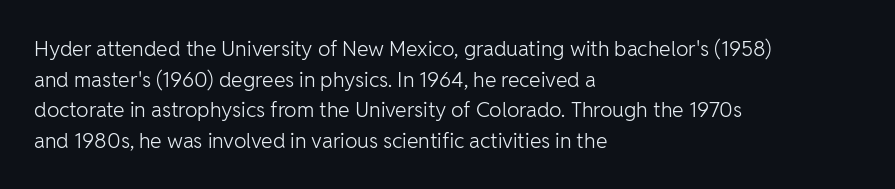
The image shows 21 px text type, upright; set left-aligned, normal line spacing (1.46x), normal letter spacing, not underlined.
